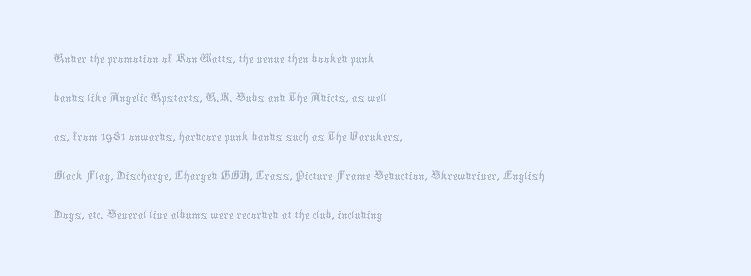
Q: Is the text bold? A: No.
Q: Is the text italic (slanted)? A: No, it is upright.
Q: Is the text underlined? A: No.
Q: How is the paragraph aligned? A: Left-aligned.
Q: Is the spacing between letters normal or unusually wide? A: Normal.
Q: Is the spacing between lines tight, normal or loose? A: Normal.
Q: Width (condensed, normal, or wide)? A: Normal.
Q: Stroke contrast? A: Medium.
Q: x-height? A: Medium.
Q: Monospaced? A: No.
